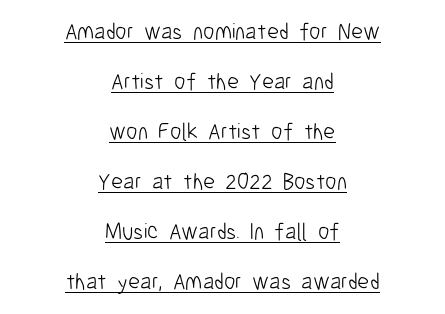
{"italic": "no", "bold": "no", "underline": "yes", "align": "center", "line_spacing": "loose", "line_spacing_ratio": 2.17, "letter_spacing": "normal", "letter_spacing_em": 0.0, "glyph_px": 23}
